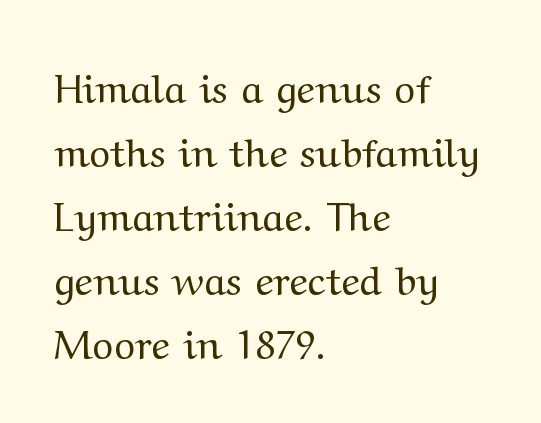
Q: Is the text bold? A: No.
Q: Is the text italic (slanted)? A: No, it is upright.
Q: Is the typeface a serif or a sans-serif typeface? A: Serif.
Q: Is the text underlined? A: No.
Q: How is the paragraph aligned? A: Left-aligned.
Q: Is the spacing between letters normal or unusually wide? A: Normal.
Q: Is the spacing between lines tight, normal or loose? A: Normal.
Q: Width (condensed, normal, or wide)? A: Wide.
Q: Stroke contrast? A: Medium.
Q: x-height? A: Medium.
Q: Monospaced? A: No.
